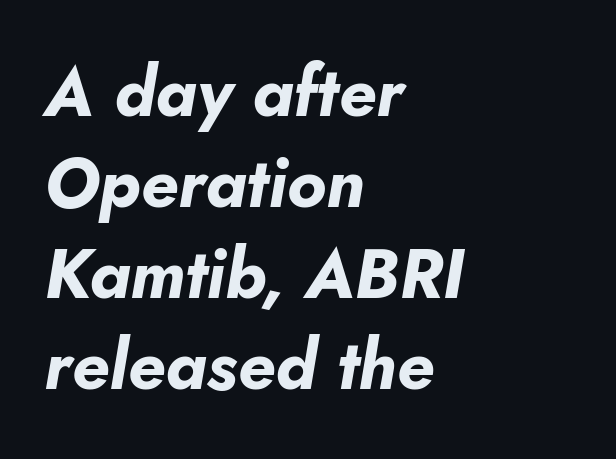
The image shows 69 px bold type, italic (leaning right); set left-aligned, normal line spacing (1.32x), normal letter spacing, not underlined; low stroke contrast and a small x-height.
